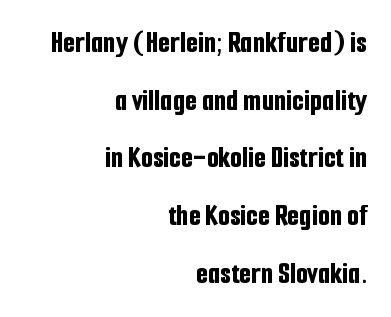
{"serif": "no", "italic": "no", "bold": "yes", "weight": "bold", "width": "condensed", "stroke_contrast": "low", "x_height": "medium", "monospaced": "no", "underline": "no", "align": "right", "line_spacing_ratio": 1.86, "letter_spacing": "normal", "letter_spacing_em": 0.0, "glyph_px": 31}
